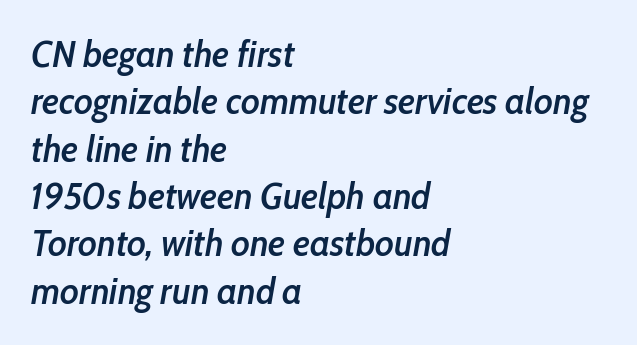
{"italic": "yes", "lean": "right", "slant_degrees": 10, "bold": "semi", "weight": "semibold", "width": "condensed", "stroke_contrast": "low", "x_height": "medium", "monospaced": "no", "underline": "no", "align": "left", "line_spacing": "normal", "line_spacing_ratio": 1.28, "letter_spacing": "normal", "letter_spacing_em": 0.0, "glyph_px": 37}
